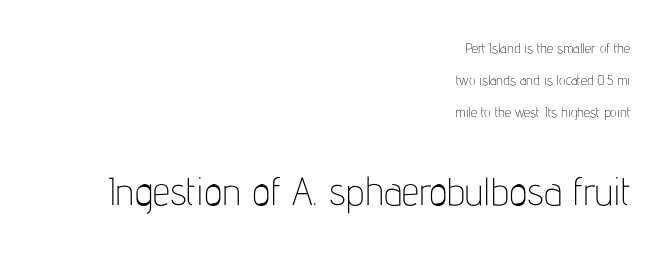
The image shows 39 px thin, condensed sans-serif type, upright; set right-aligned, loose line spacing (2.3x), normal letter spacing, not underlined; the second (bottom) block is 2.79x larger; low stroke contrast and a medium x-height.
